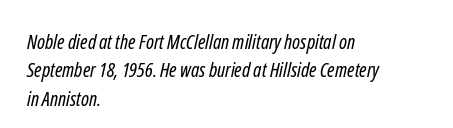
{"bold": "no", "underline": "no", "align": "left", "line_spacing": "normal", "line_spacing_ratio": 1.42, "letter_spacing": "normal", "letter_spacing_em": 0.0, "glyph_px": 20}
